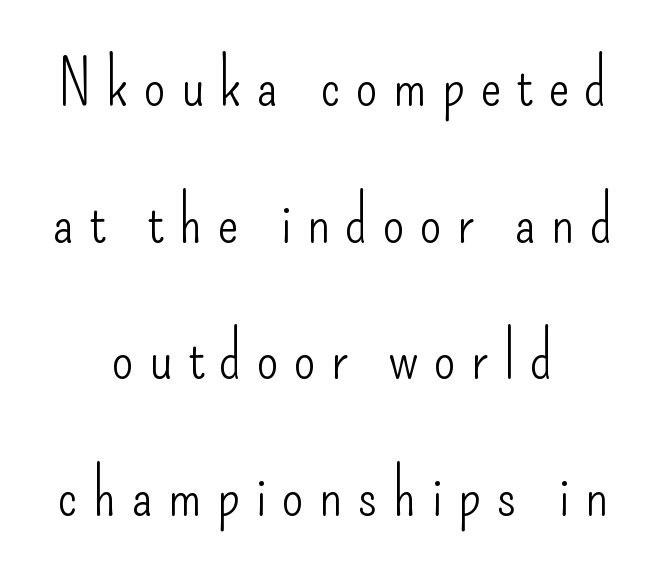
In terms of leading, this rendering errs on the spacious side. Clear beneath every line of the passage. Observe the wide spacing: letters keep a clear distance from each other. Spacing verdict: proportional, widths tailored to each character. Compared with a flush-left layout, this one balances lines on the center instead. If you drew a line through each stem, it would be perfectly vertical.
